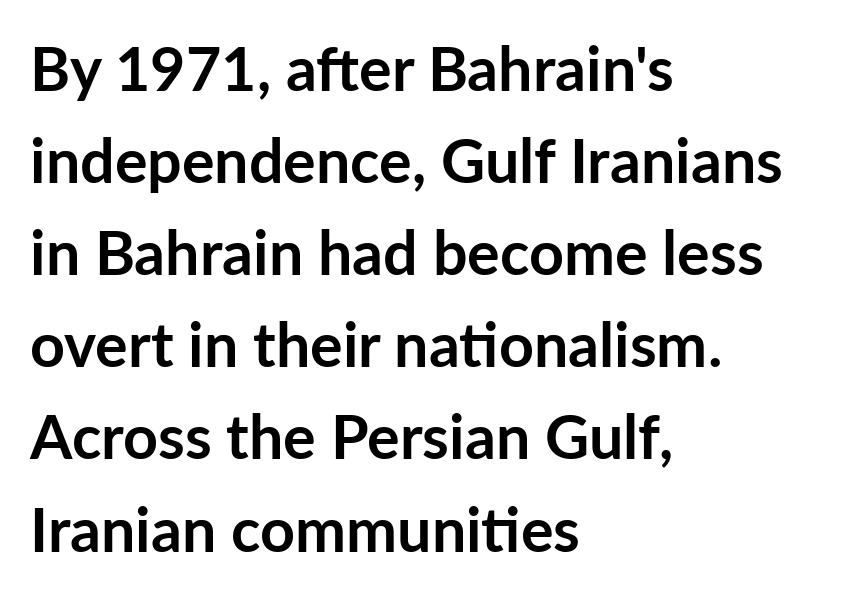
Q: Is the text bold? A: Yes.
Q: Is the text italic (slanted)? A: No, it is upright.
Q: Is the typeface a serif or a sans-serif typeface? A: Sans-serif.
Q: Is the text underlined? A: No.
Q: How is the paragraph aligned? A: Left-aligned.
Q: Is the spacing between letters normal or unusually wide? A: Normal.
Q: Is the spacing between lines tight, normal or loose? A: Normal.
Q: Width (condensed, normal, or wide)? A: Normal.
Q: Stroke contrast? A: Low.
Q: x-height? A: Medium.
Q: Monospaced? A: No.
